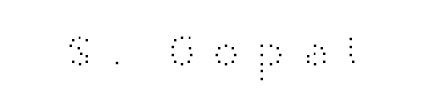
Q: Is the text bold? A: No.
Q: Is the text italic (slanted)? A: No, it is upright.
Q: Is the typeface a serif or a sans-serif typeface? A: Sans-serif.
Q: Is the text underlined? A: No.
Q: Is the spacing between letters normal or unusually wide? A: Unusually wide.
Q: Width (condensed, normal, or wide)? A: Wide.
Q: Stroke contrast? A: High.
Q: x-height? A: Medium.
Q: Monospaced? A: No.
